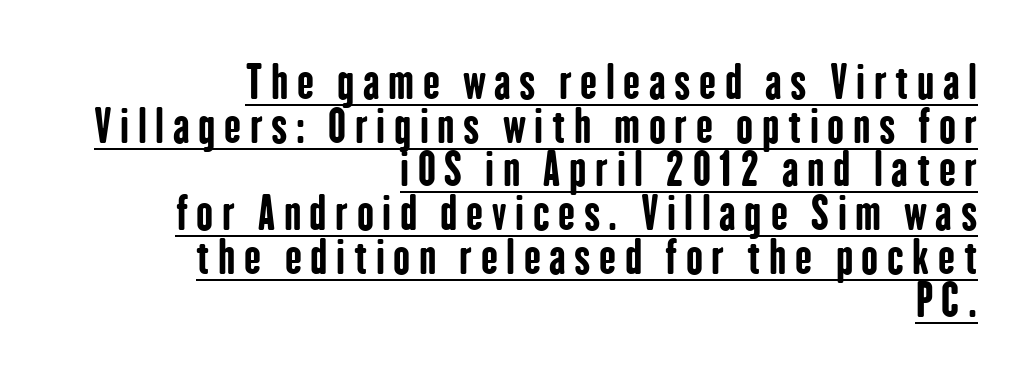
Q: Is the text bold? A: Yes.
Q: Is the text italic (slanted)? A: No, it is upright.
Q: Is the typeface a serif or a sans-serif typeface? A: Sans-serif.
Q: Is the text underlined? A: Yes.
Q: How is the paragraph aligned? A: Right-aligned.
Q: Is the spacing between lines tight, normal or loose? A: Tight.
Q: Width (condensed, normal, or wide)? A: Condensed.
Q: Stroke contrast? A: Low.
Q: x-height? A: Medium.
Q: Monospaced? A: No.
